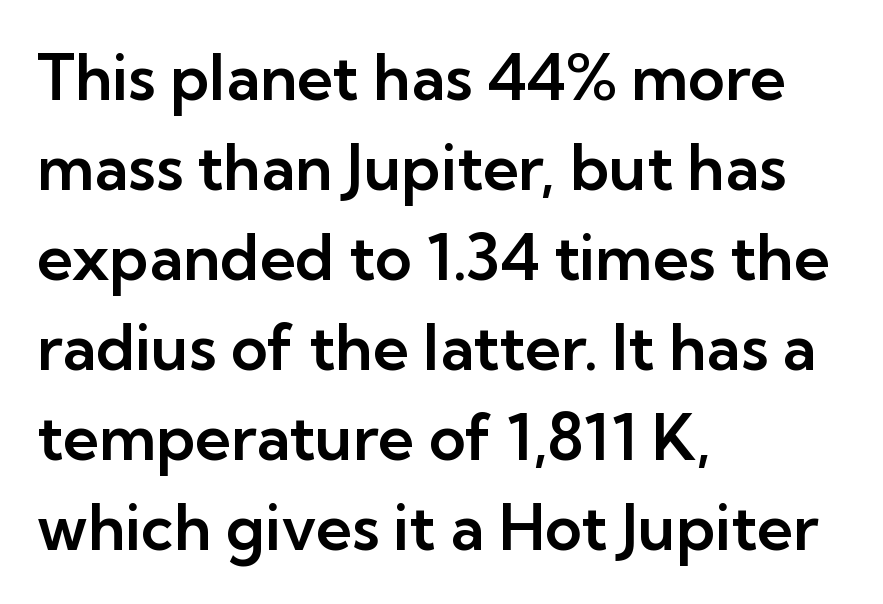
{"serif": "no", "italic": "no", "width": "normal", "stroke_contrast": "low", "x_height": "medium", "monospaced": "no", "underline": "no", "align": "left", "line_spacing": "normal", "line_spacing_ratio": 1.43, "letter_spacing": "normal", "letter_spacing_em": 0.0, "glyph_px": 63}
